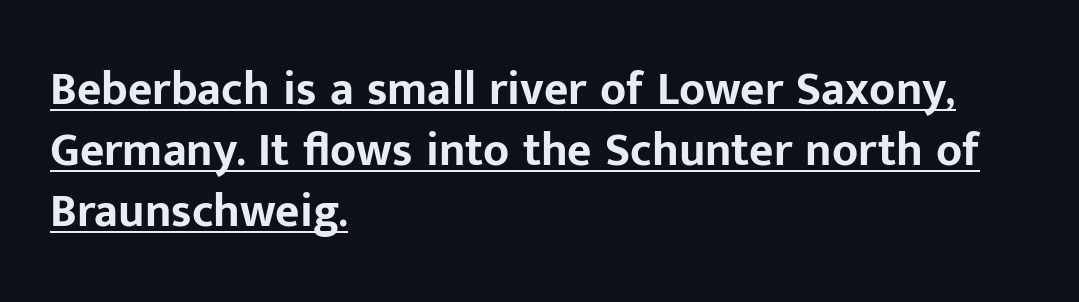
The strokes are fattened all the way to bold. The letters stand upright; this is a roman face. The text block is weighted toward the left margin, trailing off unevenly rightward. Each letter keeps its own natural width here, so spacing adapts to shape. Regarding serifs, this sample does without them.
